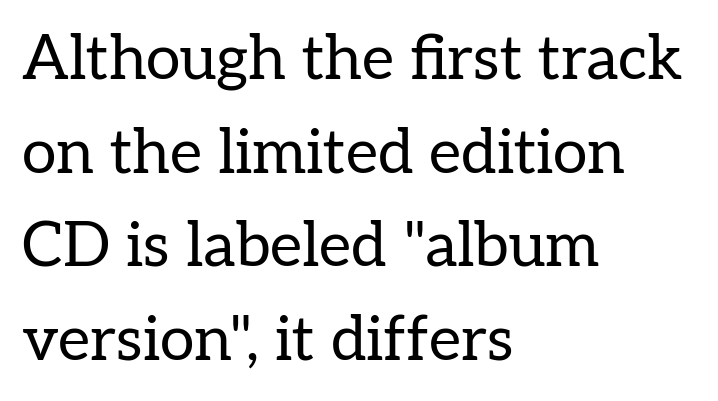
The lines sit at an ordinary, default distance from one another. Plain, unruled lines of type. How are the letters spaced? Ordinarily, with no added tracking. Is the stroke heavy? The answer is a plain regular-or-lighter. The setting favours the left margin, as ordinary paragraphs usually do.
